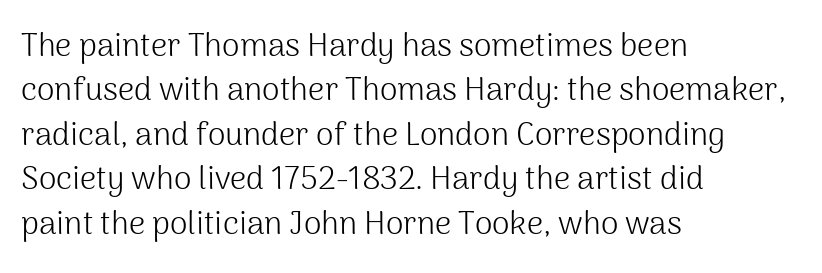
Q: Is the text bold? A: No.
Q: Is the text italic (slanted)? A: No, it is upright.
Q: Is the typeface a serif or a sans-serif typeface? A: Sans-serif.
Q: Is the text underlined? A: No.
Q: How is the paragraph aligned? A: Left-aligned.
Q: Is the spacing between letters normal or unusually wide? A: Normal.
Q: Is the spacing between lines tight, normal or loose? A: Normal.
Q: Width (condensed, normal, or wide)? A: Normal.
Q: Stroke contrast? A: Medium.
Q: x-height? A: Medium.
Q: Monospaced? A: No.
